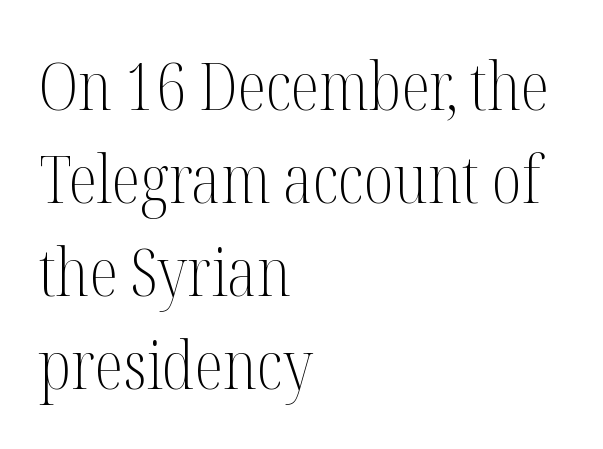
The image shows 66 px light, condensed serif type, upright; set left-aligned, normal line spacing (1.41x), normal letter spacing, not underlined; medium stroke contrast and a medium x-height.
